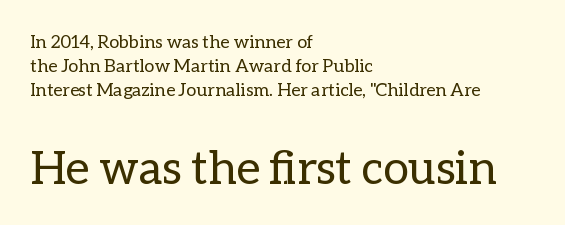
Clear beneath every line of the passage. Tracking here is standard; glyphs follow each other at the usual distance. It's the straight-up-and-down kind of type. The rendering anchors every line to the left-hand side. The passage shown begins with its smaller block and ends with its larger one. Spacing verdict: proportional, widths tailored to each character.
